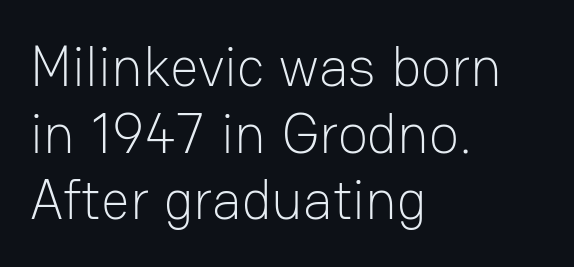
This sample uses plain, unmodified letter spacing. The glyphs in this specimen are sans serif. No extra ink here — the face is not bold. All the whitespace from short lines collects on the right.
